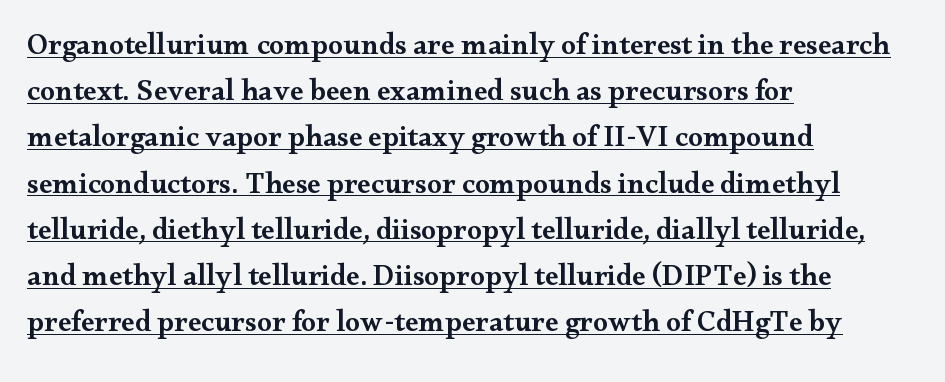
{"serif": "yes", "italic": "no", "bold": "semi", "weight": "semibold", "width": "wide", "stroke_contrast": "medium", "x_height": "small", "monospaced": "no", "underline": "yes", "align": "left", "line_spacing": "normal", "line_spacing_ratio": 1.54, "letter_spacing": "normal", "letter_spacing_em": 0.0, "glyph_px": 30}
